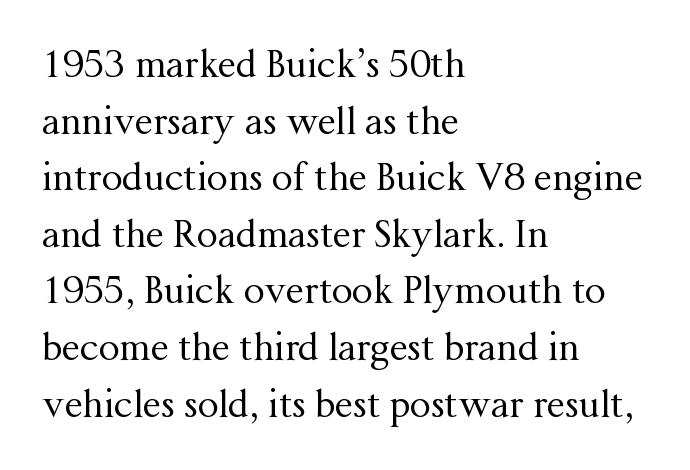
In CSS terms this would be text-align: left. Quick note: underline off. Here the glyphs are tracked normally, forming tight word shapes. A serif font was chosen for this passage.
